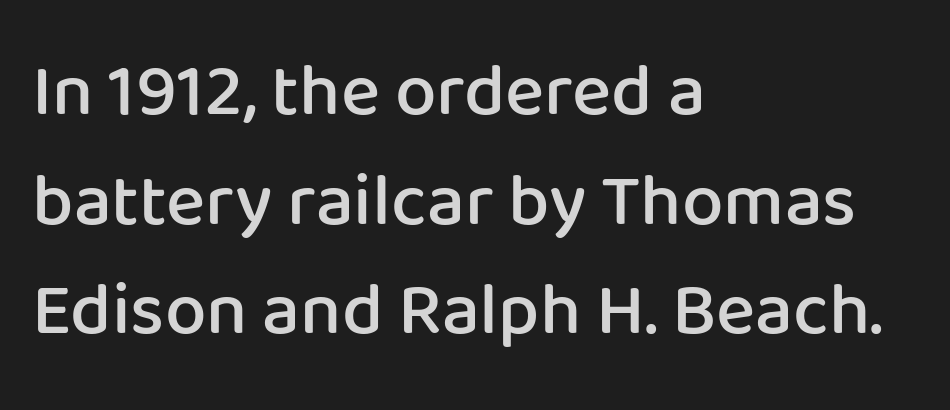
{"serif": "no", "italic": "no", "bold": "semi", "weight": "semibold", "width": "normal", "stroke_contrast": "low", "x_height": "medium", "monospaced": "no", "underline": "no", "align": "left", "line_spacing": "normal", "line_spacing_ratio": 1.48, "letter_spacing": "normal", "letter_spacing_em": 0.0, "glyph_px": 74}
